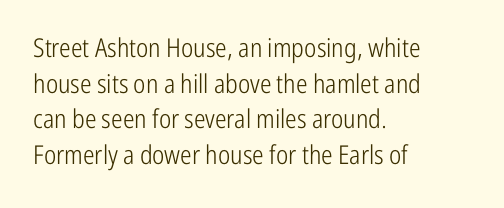
The line texture is even and compact thanks to regular tracking. Honestly, the row spacing looks completely unremarkable. Every row of glyphs begins at an identical x-position on the left. The letters stand straight up with perfectly vertical stems. Stroke thickness stays within the range of a standard reading face or lighter. Unmarked baselines from the first word to the last.
